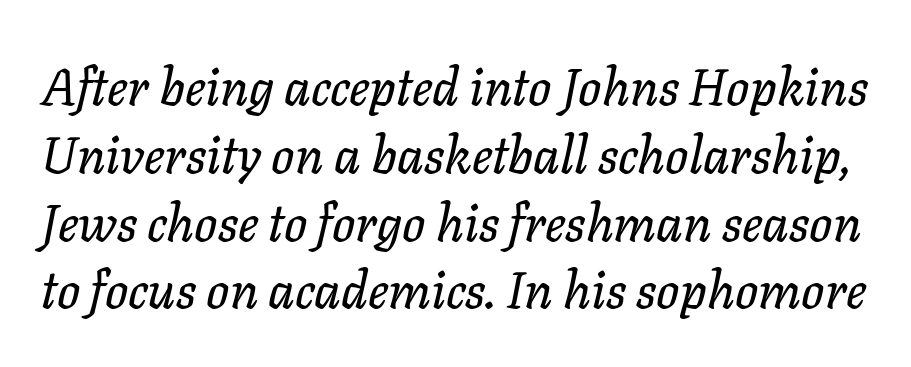
Q: Is the text italic (slanted)? A: Yes, it leans right by about 11 degrees.
Q: Is the text underlined? A: No.
Q: Is the spacing between letters normal or unusually wide? A: Normal.
Q: Is the spacing between lines tight, normal or loose? A: Normal.
Q: Width (condensed, normal, or wide)? A: Normal.
Q: Stroke contrast? A: Low.
Q: x-height? A: Medium.
Q: Monospaced? A: No.
